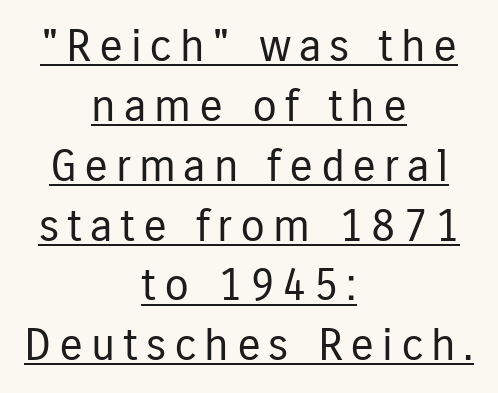
Beneath each row of characters lies a ruled line. If you measured baseline to baseline, you'd find a middling distance. Each letter keeps its own natural width here, so spacing adapts to shape. Font category for this specimen: sans-serif. Layout note: lines centered.
